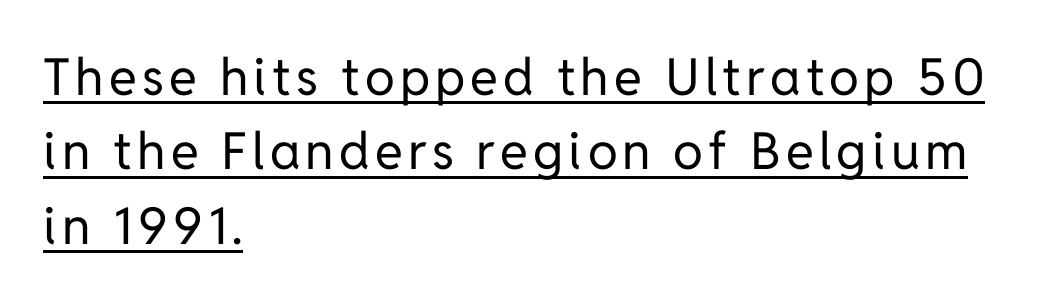
The cut favours lightness, reaching ordinary text weight at its darkest. The characters display no serif detailing; their extremities are plain. Do the letters lean? They stand straight. Note the varied advance widths — an 'i' is clearly narrower than an 'm'.
